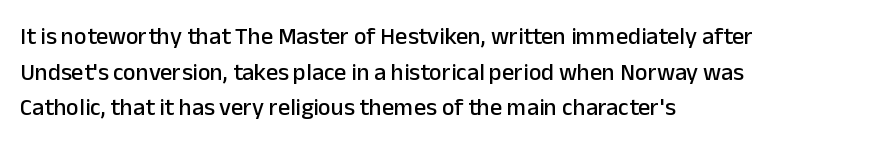
{"italic": "no", "underline": "no", "align": "left", "line_spacing": "normal", "line_spacing_ratio": 1.48, "letter_spacing": "normal", "letter_spacing_em": 0.0, "glyph_px": 24}
